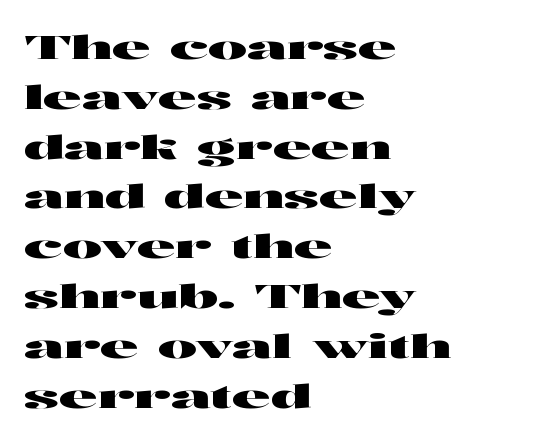
The image shows 33 px wide sans-serif type, upright; set left-aligned, normal line spacing (1.51x), normal letter spacing, not underlined; high stroke contrast and a medium x-height.
